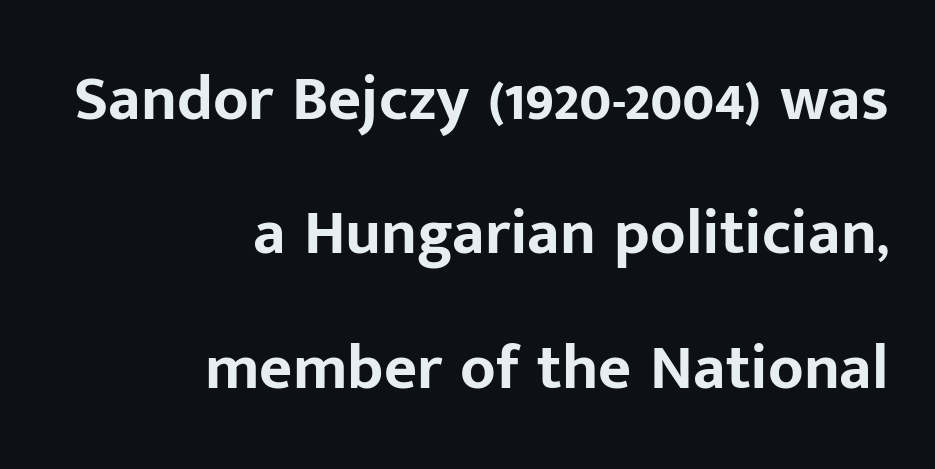
When letters stand straight like this, we call the style roman or upright. Each letter keeps its own natural width here, so spacing adapts to shape. The gaps between neighbouring characters are ordinary and unremarkable. The lines are quadded right. Rule under the text: the space is simply empty. Honestly, the rows look like they've been pulled way apart.
